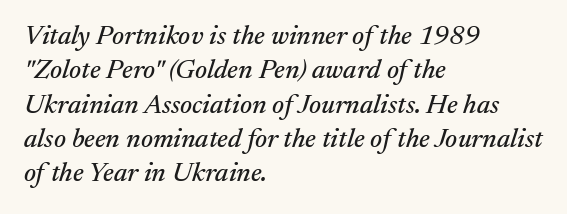
Descenders are the only things crossing below the line. Compared with a centered layout, this one pins lines to the left instead. The tracking reads as untouched default to a designer's eye. These lines sit exactly where default settings would place them. Characters are canted at an angle relative to the baseline's perpendicular.
